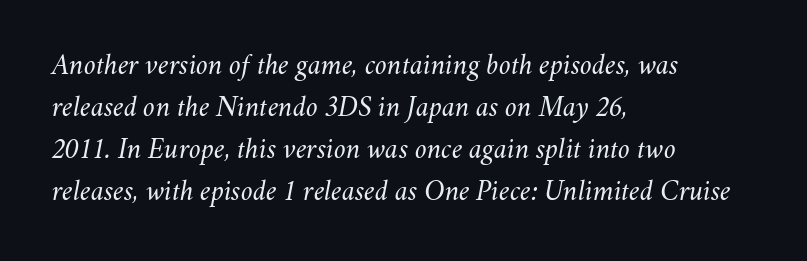
{"italic": "yes", "lean": "right", "slant_degrees": 11, "bold": "no", "weight": "regular", "width": "normal", "stroke_contrast": "medium", "x_height": "small", "monospaced": "no", "underline": "no", "align": "left", "line_spacing": "normal", "line_spacing_ratio": 1.45, "letter_spacing": "normal", "letter_spacing_em": 0.0, "glyph_px": 29}
